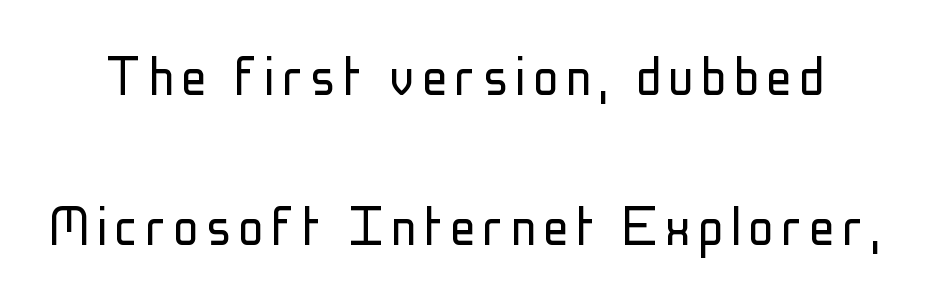
The image shows 64 px light, condensed sans-serif type, upright; set loose line spacing (2.35x), not underlined; low stroke contrast and a medium x-height.
